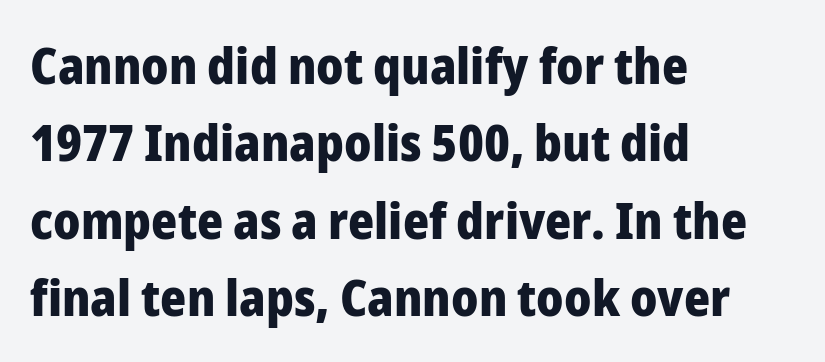
The image shows 50 px heavy sans-serif type, upright; set left-aligned, normal line spacing (1.55x), normal letter spacing, not underlined; low stroke contrast and a medium x-height.
